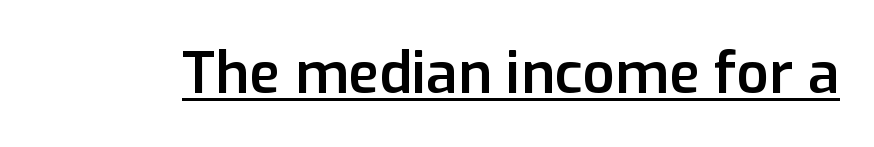
The letters stand straight up with perfectly vertical stems. Descenders here cross a horizontal rule under the line. Here the glyphs are tracked normally, forming tight word shapes. These lines carry some extra weight — a demibold, not a full bold. The passage shown is typed in a proportional face where columns would drift.
